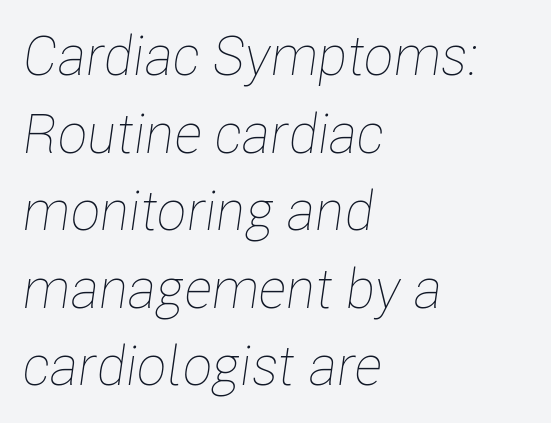
Q: Is the text bold? A: No.
Q: Is the text italic (slanted)? A: Yes, it leans right by about 8 degrees.
Q: Is the text underlined? A: No.
Q: How is the paragraph aligned? A: Left-aligned.
Q: Is the spacing between letters normal or unusually wide? A: Normal.
Q: Is the spacing between lines tight, normal or loose? A: Normal.
Q: Width (condensed, normal, or wide)? A: Condensed.
Q: Stroke contrast? A: Low.
Q: x-height? A: Medium.
Q: Monospaced? A: No.
